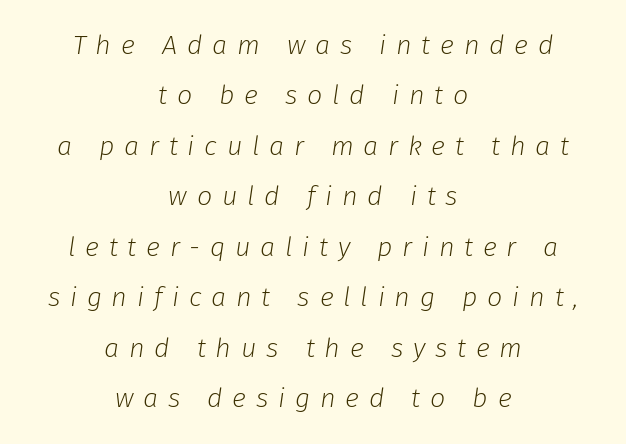
{"italic": "yes", "lean": "right", "slant_degrees": 8, "bold": "no", "underline": "no", "align": "center", "line_spacing_ratio": 1.87, "letter_spacing": "wide", "letter_spacing_em": 0.36, "glyph_px": 27}
